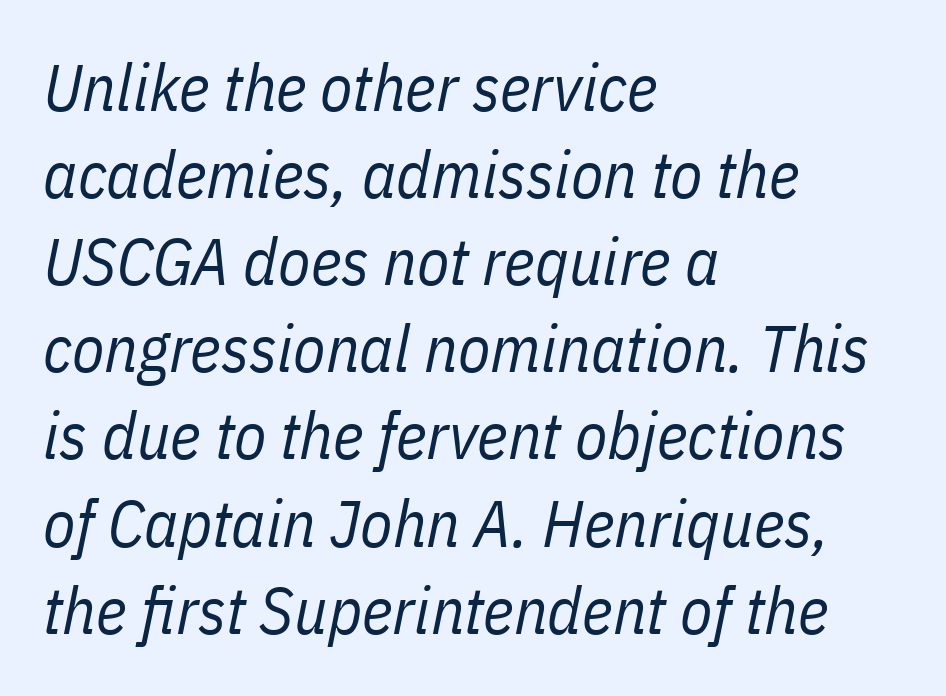
{"italic": "yes", "lean": "right", "slant_degrees": 11, "bold": "no", "weight": "regular", "width": "condensed", "stroke_contrast": "low", "x_height": "medium", "monospaced": "no", "underline": "no", "align": "left", "line_spacing": "normal", "line_spacing_ratio": 1.32, "letter_spacing": "normal", "letter_spacing_em": 0.0, "glyph_px": 66}
